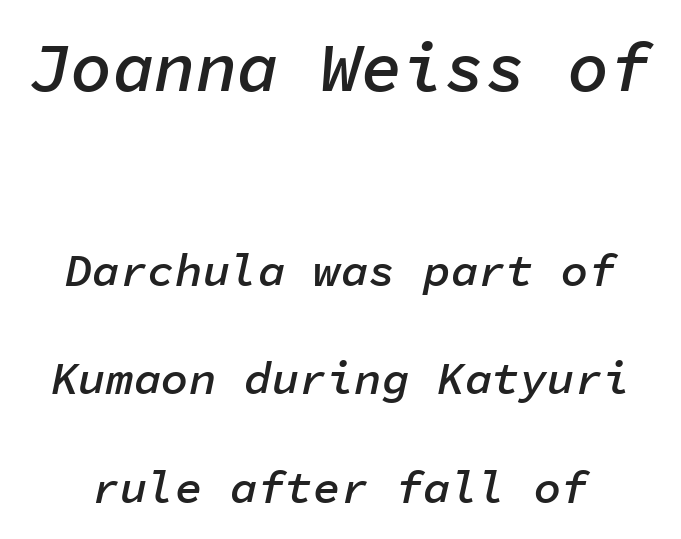
In terms of weight, the rendering is demibold, just under bold. Plain, unruled lines of type. Glyph-to-glyph distance matches everyday printed text. Designer's note — italics engaged. Widely set lines give the paragraph a tall, airy silhouette.
